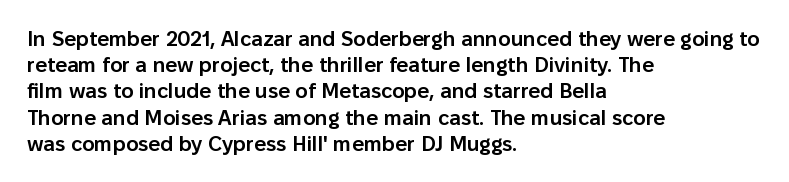
Just letters on the line, the space beneath them empty. Evenly set lines give the paragraph a standard silhouette. Compared with a centered layout, this one pins lines to the left instead. Letter spacing: default.
